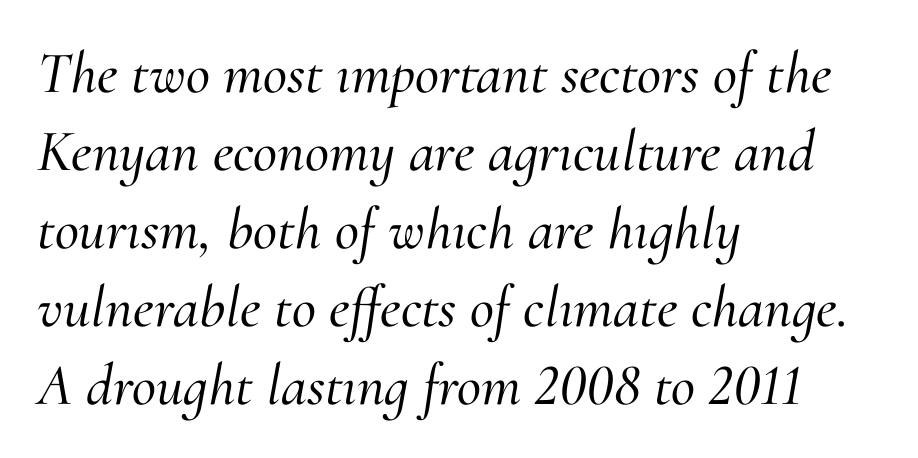
{"serif": "yes", "italic": "yes", "lean": "right", "slant_degrees": 10, "width": "normal", "stroke_contrast": "medium", "x_height": "small", "monospaced": "no", "underline": "no", "align": "left", "line_spacing": "normal", "line_spacing_ratio": 1.32, "letter_spacing": "normal", "letter_spacing_em": 0.0, "glyph_px": 59}
